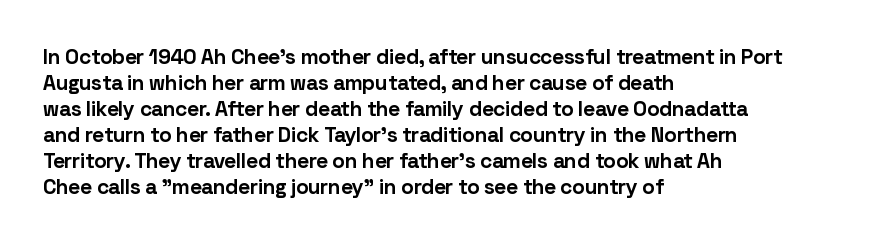
Q: Is the text bold? A: Yes.
Q: Is the text italic (slanted)? A: No, it is upright.
Q: Is the text underlined? A: No.
Q: How is the paragraph aligned? A: Left-aligned.
Q: Is the spacing between letters normal or unusually wide? A: Normal.
